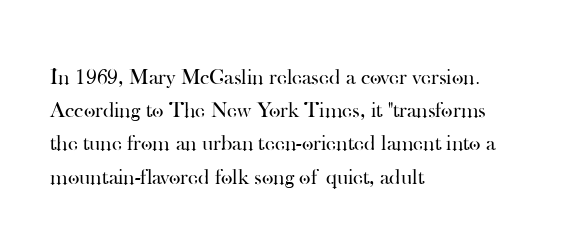
Q: Is the text bold? A: No.
Q: Is the text italic (slanted)? A: No, it is upright.
Q: Is the text underlined? A: No.
Q: How is the paragraph aligned? A: Left-aligned.
Q: Is the spacing between letters normal or unusually wide? A: Normal.
Q: Is the spacing between lines tight, normal or loose? A: Normal.
